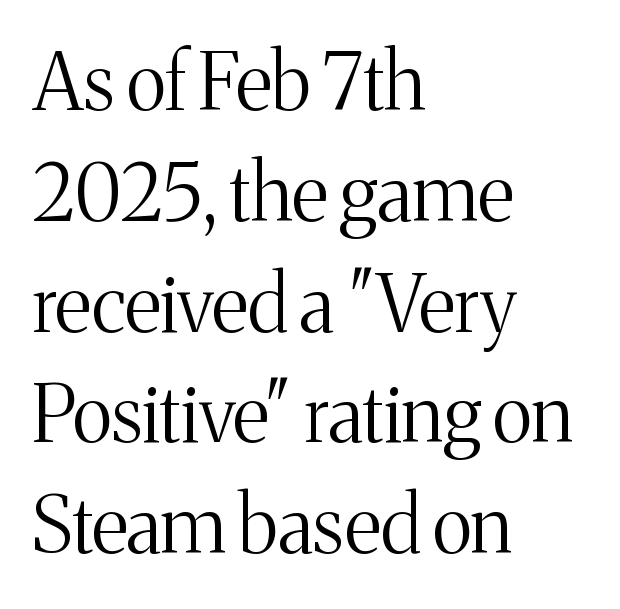
{"serif": "yes", "italic": "no", "bold": "no", "weight": "light", "width": "normal", "stroke_contrast": "medium", "x_height": "medium", "monospaced": "no", "underline": "no", "align": "left", "line_spacing": "normal", "line_spacing_ratio": 1.42, "letter_spacing": "normal", "letter_spacing_em": 0.0, "glyph_px": 78}
